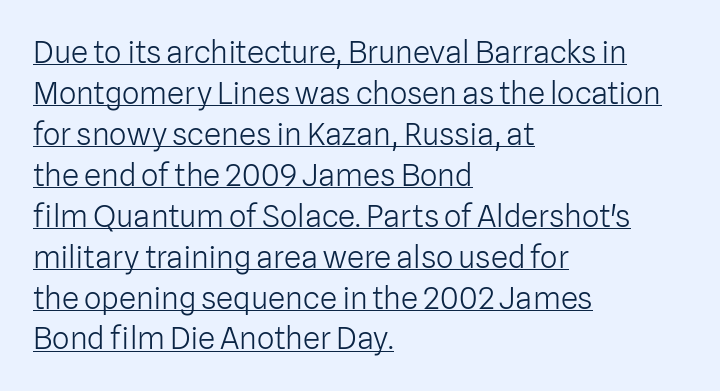
Q: Is the text bold? A: No.
Q: Is the text italic (slanted)? A: No, it is upright.
Q: Is the typeface a serif or a sans-serif typeface? A: Sans-serif.
Q: Is the text underlined? A: Yes.
Q: How is the paragraph aligned? A: Left-aligned.
Q: Is the spacing between letters normal or unusually wide? A: Normal.
Q: Is the spacing between lines tight, normal or loose? A: Normal.
Q: Width (condensed, normal, or wide)? A: Normal.
Q: Stroke contrast? A: Low.
Q: x-height? A: Medium.
Q: Monospaced? A: No.
